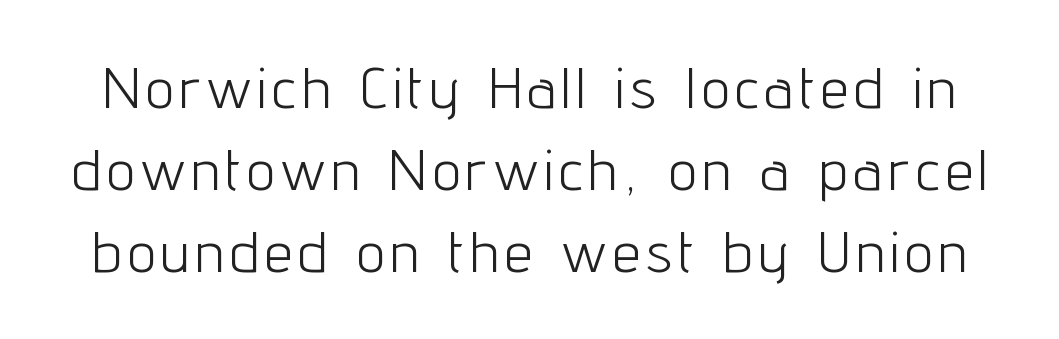
Note: no serifs on the glyphs. Vertically, the passage feels balanced, rows spaced as you'd expect. This sample uses an upright cut, with every glyph sitting square on the baseline. A typesetter would call this proportional, since set widths differ per character. A clean baseline with only descenders dipping below it.
